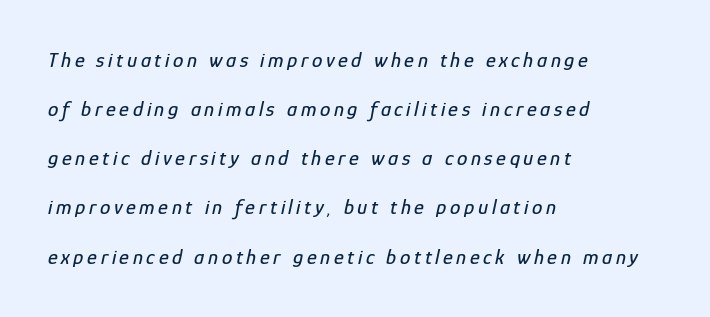
{"italic": "yes", "lean": "right", "slant_degrees": 12, "underline": "no", "align": "left", "line_spacing": "loose", "line_spacing_ratio": 2.34, "glyph_px": 21}
